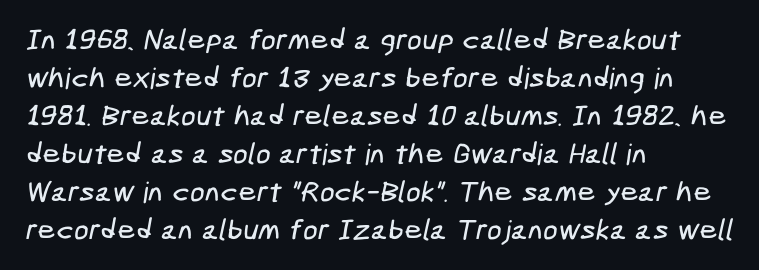
Each line starts at the same left margin while the right side varies. Default kerning and tracking; the words read as compact shapes. Underlining? Definitely not there. These lines sit exactly where default settings would place them. The designer went with a sans here, leaving each stem footless.
